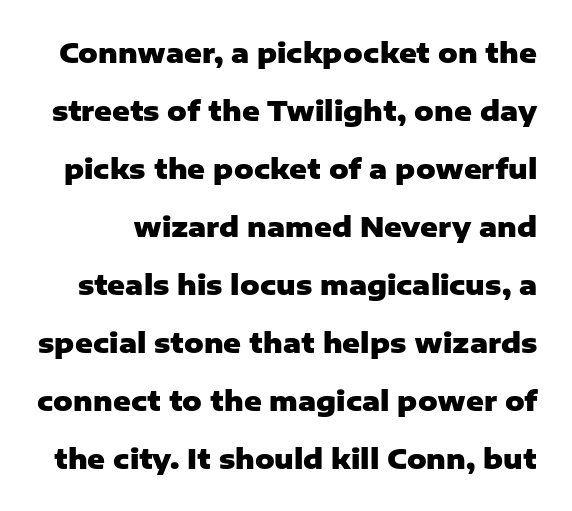
The image shows 27 px bold type, upright; set loose line spacing (2.15x), normal letter spacing, not underlined.
